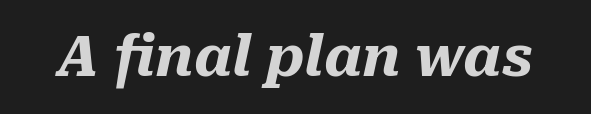
The image shows 56 px heavy type, italic (leaning right); set normal letter spacing, not underlined; medium stroke contrast and a medium x-height.
